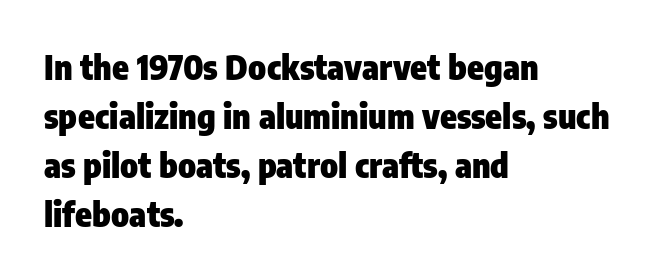
{"serif": "no", "italic": "no", "bold": "yes", "weight": "heavy", "width": "condensed", "stroke_contrast": "low", "x_height": "medium", "monospaced": "no", "underline": "no", "align": "left", "line_spacing": "normal", "line_spacing_ratio": 1.44, "letter_spacing": "normal", "letter_spacing_em": 0.0, "glyph_px": 34}
